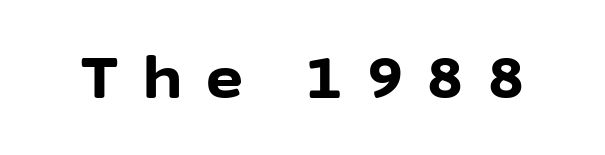
Q: Is the text bold? A: Yes.
Q: Is the text italic (slanted)? A: No, it is upright.
Q: Is the typeface a serif or a sans-serif typeface? A: Sans-serif.
Q: Is the text underlined? A: No.
Q: Is the spacing between letters normal or unusually wide? A: Unusually wide.
Q: Width (condensed, normal, or wide)? A: Normal.
Q: Stroke contrast? A: Low.
Q: x-height? A: Medium.
Q: Monospaced? A: No.
